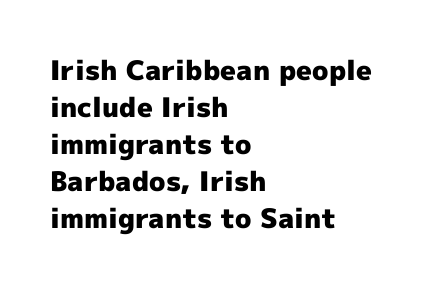
{"italic": "no", "bold": "yes", "underline": "no", "align": "left", "line_spacing": "normal", "line_spacing_ratio": 1.37, "letter_spacing": "normal", "letter_spacing_em": 0.0, "glyph_px": 27}
